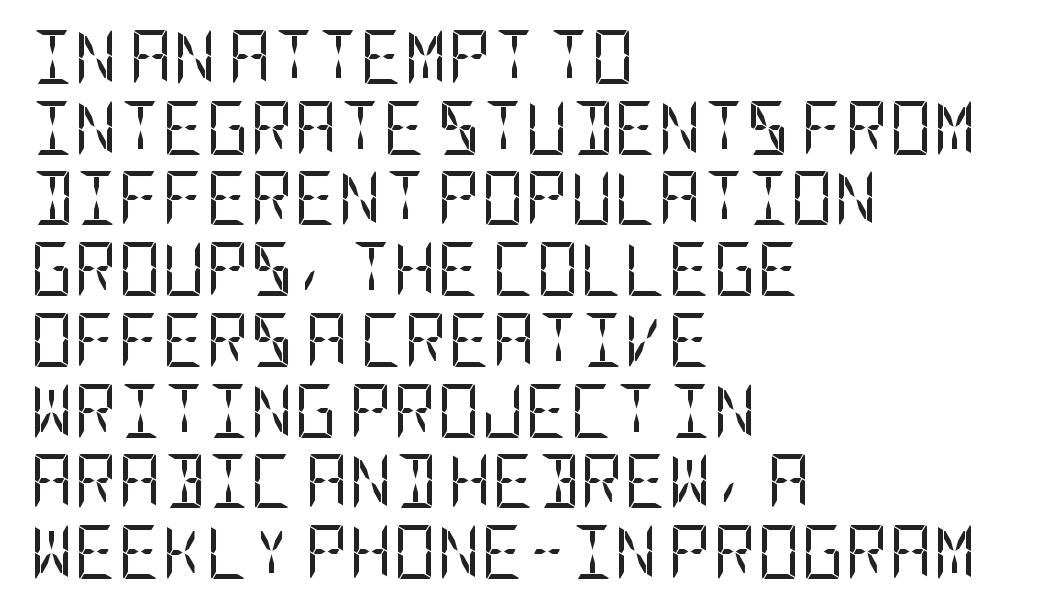
The image shows 54 px regular-weight, condensed sans-serif type, upright; set left-aligned, normal line spacing (1.31x), normal letter spacing, not underlined; low stroke contrast and a large x-height.
